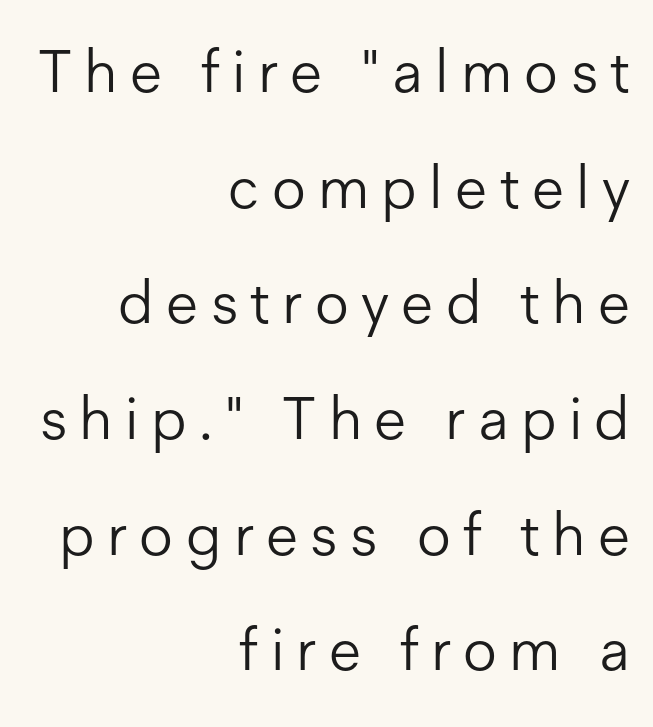
The strokes are not fattened; the text isn't bold. You could fit nearly another row in the gap between these rows. Notice how the stems are strictly vertical — no italics here. Honestly, the letter spacing is so wide it's the main thing you notice.
